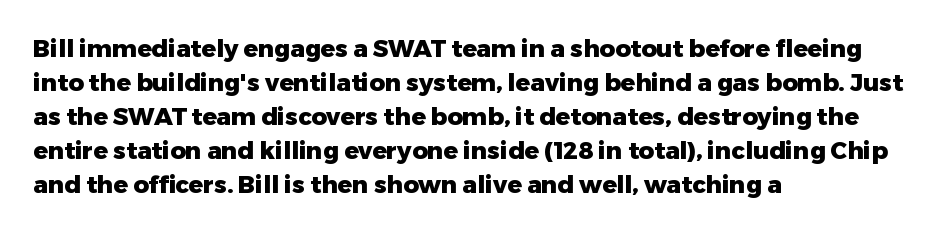
The image shows 24 px bold type, upright; set left-aligned, normal line spacing (1.42x), normal letter spacing, not underlined.
